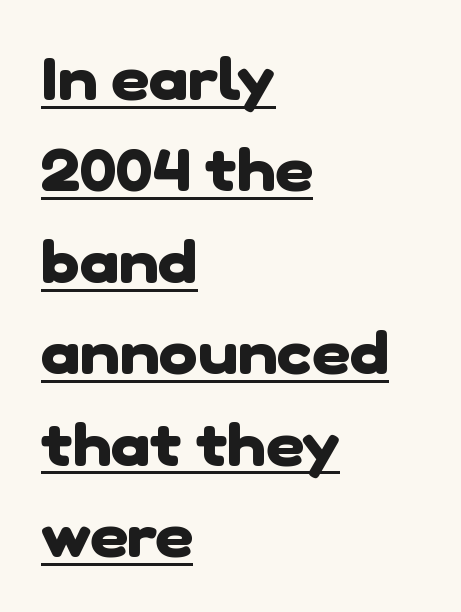
{"serif": "no", "bold": "yes", "weight": "heavy", "width": "normal", "stroke_contrast": "low", "x_height": "medium", "monospaced": "no", "underline": "yes", "align": "left", "line_spacing": "normal", "line_spacing_ratio": 1.55, "letter_spacing": "normal", "letter_spacing_em": 0.0, "glyph_px": 59}
